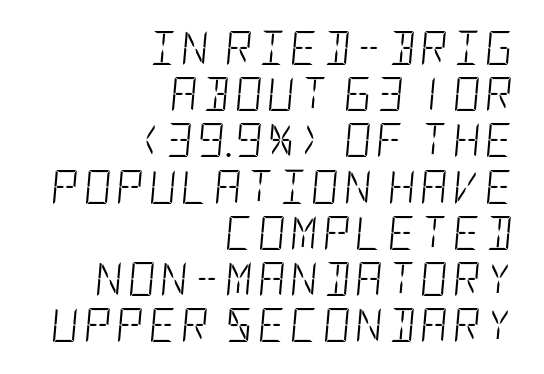
This sample is right-justified, so line beginnings fall wherever the words allow. The zone under the glyphs is completely vacant. This sample keeps an unexceptional amount of space between lines. When letters slant like this, we call the style italic. Nothing heavy about these letters — not bold at all.
